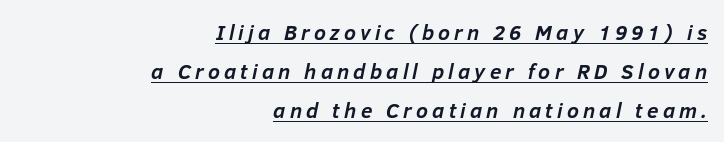
The lines are quadded right. The passage shown is underscored from start to finish. Loose tracking; the words dissolve into strings of separated letters. Compared with ordinary roman type, these characters are visibly tilted. Emphasis by weight is at full strength: bold.
